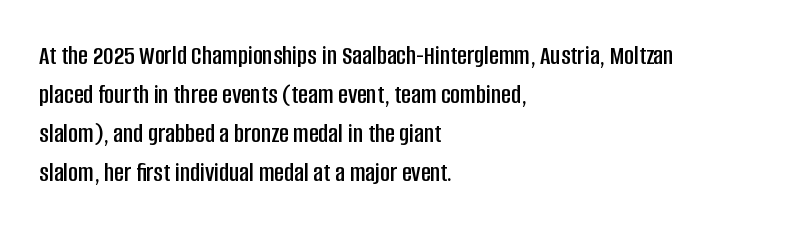
Evenly set lines give the paragraph a standard silhouette. What stands out about the letter spacing? Nothing — it is the standard amount. Glance below the letters and you will spot only blank space. The compositor pushed each line to the left boundary. The axis of the letterforms is exactly vertical.
